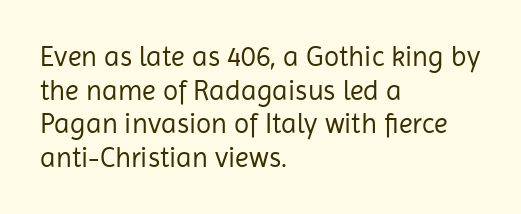
Q: Is the text bold? A: No.
Q: Is the text italic (slanted)? A: No, it is upright.
Q: Is the typeface a serif or a sans-serif typeface? A: Sans-serif.
Q: Is the text underlined? A: No.
Q: How is the paragraph aligned? A: Left-aligned.
Q: Is the spacing between letters normal or unusually wide? A: Normal.
Q: Width (condensed, normal, or wide)? A: Normal.
Q: Stroke contrast? A: Low.
Q: x-height? A: Medium.
Q: Monospaced? A: No.
